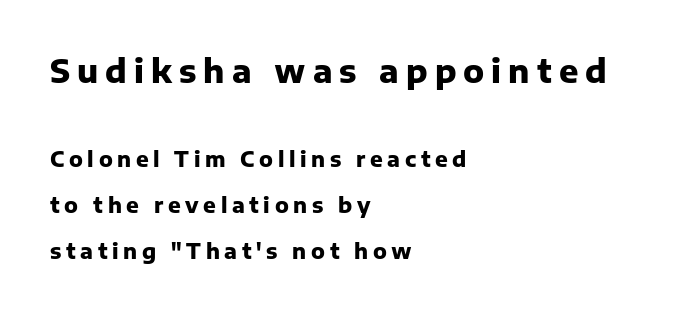
Q: Is the text bold? A: Yes.
Q: Is the text italic (slanted)? A: No, it is upright.
Q: Is the typeface a serif or a sans-serif typeface? A: Sans-serif.
Q: Is the text underlined? A: No.
Q: How is the paragraph aligned? A: Left-aligned.
Q: Is the spacing between letters normal or unusually wide? A: Unusually wide.
Q: Is the spacing between lines tight, normal or loose? A: Loose.
Q: Which block of text is set in a larger size, the first (top) or the second (bottom)? A: The first (top) one.
Q: Width (condensed, normal, or wide)? A: Normal.
Q: Stroke contrast? A: Low.
Q: x-height? A: Medium.
Q: Monospaced? A: No.
